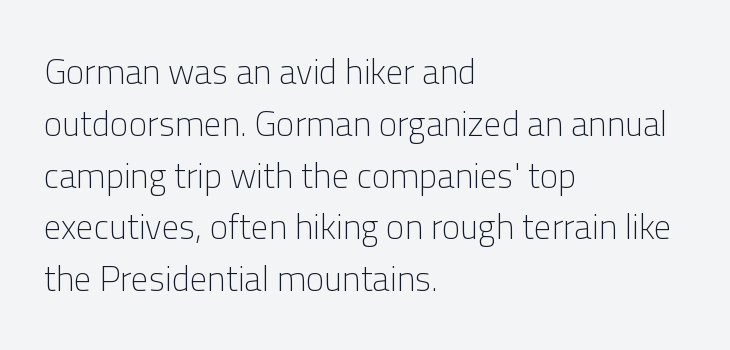
Unbolded letterforms with no extra heft. The face used here is a sans, in the tradition of grotesques and geometrics. Is this a fixed-width face? No — the glyphs have proportional, varying widths. Quick note: not italic, upright. Characters follow at the spacing the type designer built in.
